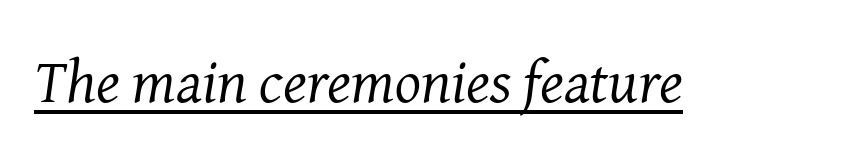
Note the varied advance widths — an 'i' is clearly narrower than an 'm'. These lines were composed using italics. Inter-character spacing is left at the font's built-in metrics. The letterforms sit at book weight or below. Glance below the letters and you will spot a drawn line. The designer went with a serif here, giving each stem small feet.
